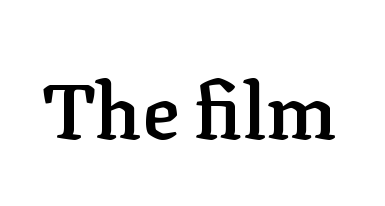
Unlike italic type, these characters show no tilt at all. Glyph-to-glyph distance matches everyday printed text. This is the in-between weight designers call semibold or demi. The passage shown is typed in a proportional face where columns would drift. Each row of text sits above clean, open space.
